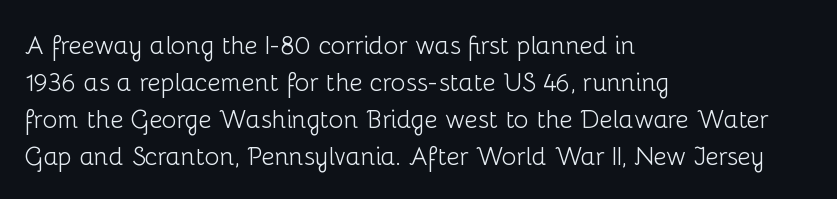
A typesetter would call this leading conventional body-copy spacing. Descender tails drop into unmarked territory. Visually the block forms a straight wall on the left and a jagged coastline on the right. Do the letters lean? They stand straight.
